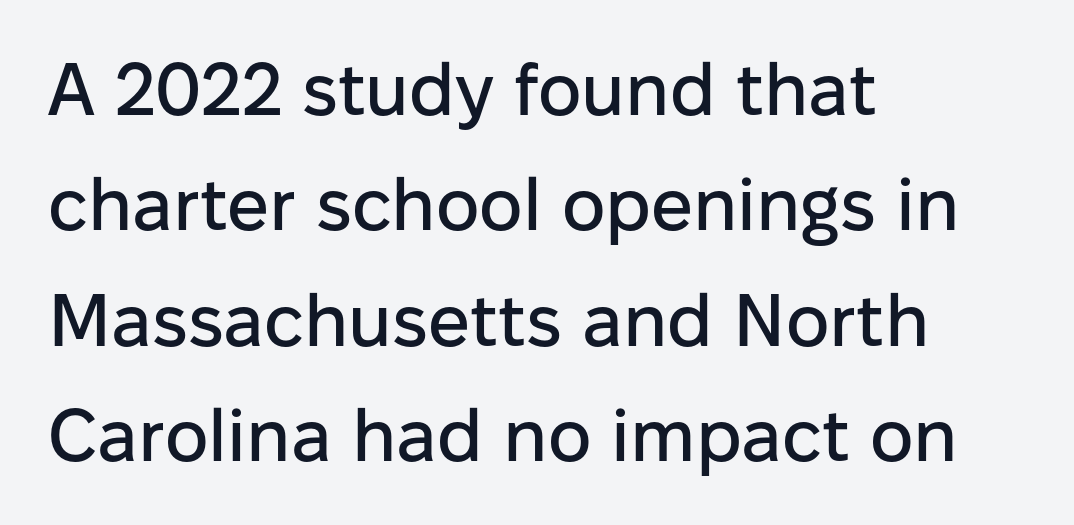
Q: Is the text italic (slanted)? A: No, it is upright.
Q: Is the typeface a serif or a sans-serif typeface? A: Sans-serif.
Q: Is the text underlined? A: No.
Q: How is the paragraph aligned? A: Left-aligned.
Q: Is the spacing between letters normal or unusually wide? A: Normal.
Q: Is the spacing between lines tight, normal or loose? A: Normal.
Q: Width (condensed, normal, or wide)? A: Normal.
Q: Stroke contrast? A: Low.
Q: x-height? A: Medium.
Q: Monospaced? A: No.
